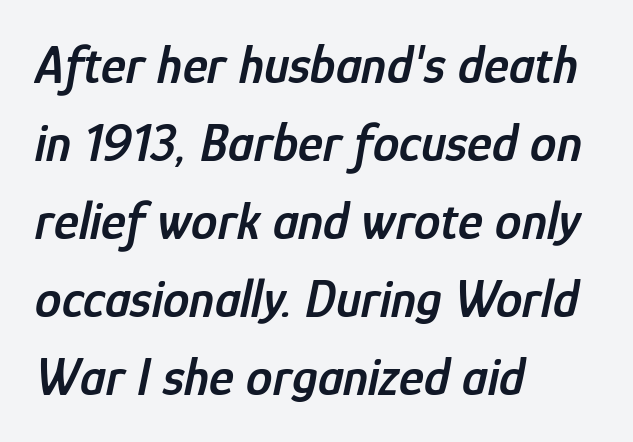
{"italic": "yes", "lean": "right", "slant_degrees": 12, "bold": "semi", "weight": "semibold", "width": "condensed", "stroke_contrast": "low", "x_height": "medium", "monospaced": "no", "underline": "no", "align": "left", "line_spacing": "normal", "line_spacing_ratio": 1.47, "letter_spacing": "normal", "letter_spacing_em": 0.0, "glyph_px": 53}
